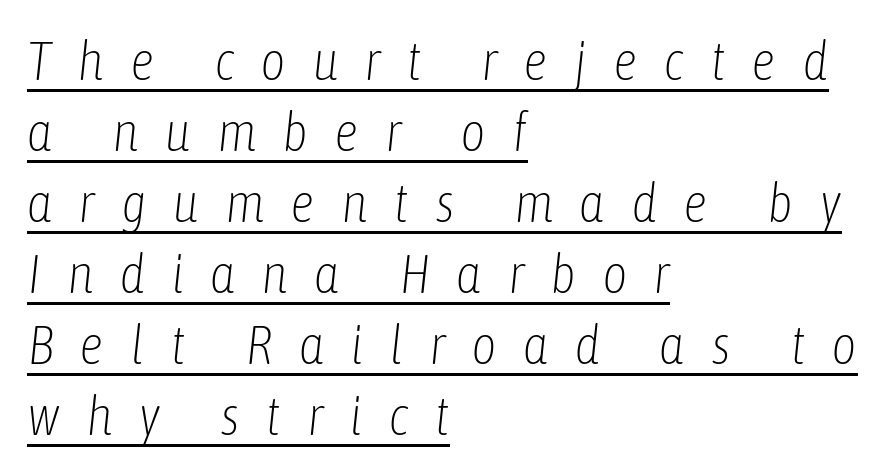
{"italic": "yes", "lean": "right", "slant_degrees": 6, "bold": "no", "weight": "light", "width": "condensed", "stroke_contrast": "low", "x_height": "medium", "monospaced": "no", "underline": "yes", "align": "left", "line_spacing": "normal", "line_spacing_ratio": 1.29, "letter_spacing": "wide", "letter_spacing_em": 0.47, "glyph_px": 55}
